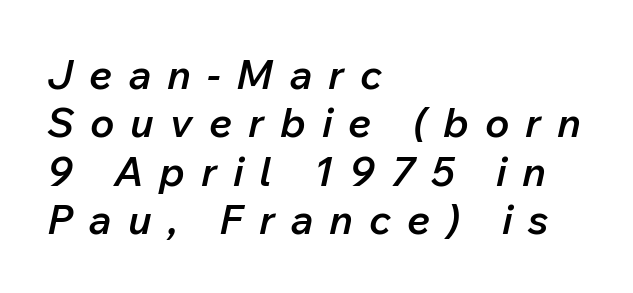
Q: Is the text bold? A: Semi-bold.
Q: Is the text italic (slanted)? A: Yes, it leans right by about 12 degrees.
Q: Is the text underlined? A: No.
Q: How is the paragraph aligned? A: Left-aligned.
Q: Is the spacing between letters normal or unusually wide? A: Unusually wide.
Q: Width (condensed, normal, or wide)? A: Normal.
Q: Stroke contrast? A: Low.
Q: x-height? A: Medium.
Q: Monospaced? A: No.
